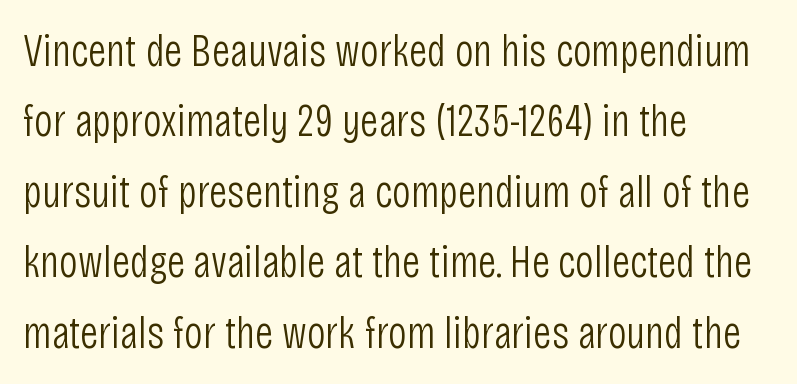
{"serif": "no", "italic": "no", "bold": "no", "weight": "light", "width": "condensed", "stroke_contrast": "low", "x_height": "large", "monospaced": "no", "underline": "no", "align": "left", "line_spacing": "normal", "line_spacing_ratio": 1.53, "letter_spacing": "normal", "letter_spacing_em": 0.0, "glyph_px": 46}
